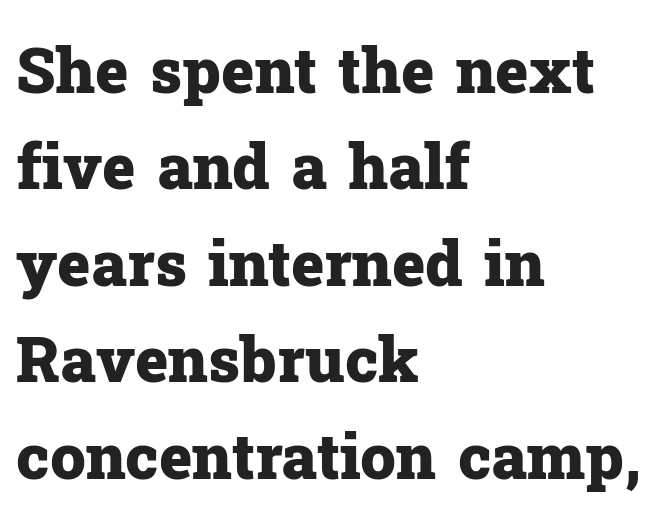
{"serif": "yes", "italic": "no", "bold": "yes", "weight": "heavy", "width": "normal", "stroke_contrast": "low", "x_height": "medium", "monospaced": "no", "underline": "no", "align": "left", "line_spacing": "normal", "line_spacing_ratio": 1.53, "letter_spacing": "normal", "letter_spacing_em": 0.0, "glyph_px": 63}
